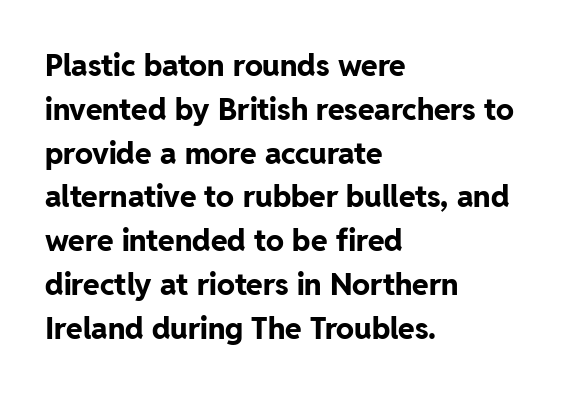
Q: Is the text bold? A: Yes.
Q: Is the text italic (slanted)? A: No, it is upright.
Q: Is the typeface a serif or a sans-serif typeface? A: Sans-serif.
Q: Is the text underlined? A: No.
Q: How is the paragraph aligned? A: Left-aligned.
Q: Is the spacing between letters normal or unusually wide? A: Normal.
Q: Is the spacing between lines tight, normal or loose? A: Normal.
Q: Width (condensed, normal, or wide)? A: Normal.
Q: Stroke contrast? A: Low.
Q: x-height? A: Medium.
Q: Monospaced? A: No.
